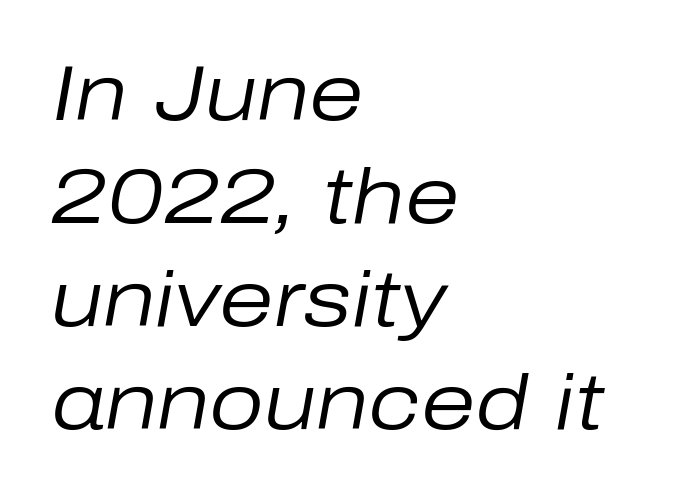
The image shows 78 px regular-weight type, italic (leaning right); set left-aligned, normal line spacing (1.32x), normal letter spacing, not underlined; low stroke contrast and a medium x-height.
